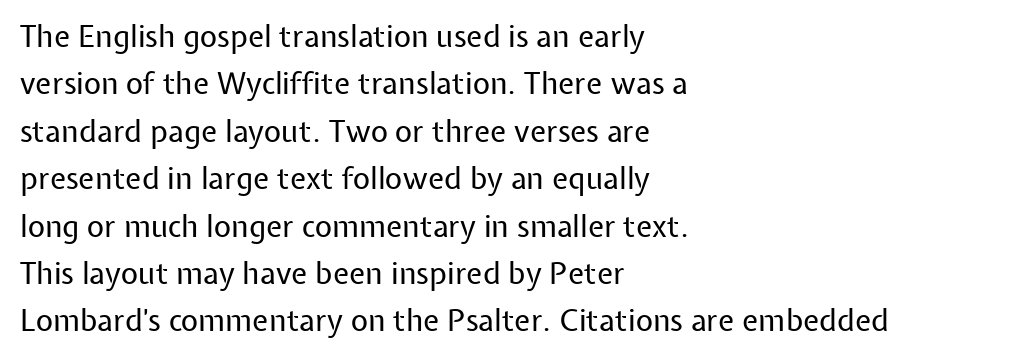
The image shows 30 px regular-weight sans-serif type, upright; set left-aligned, normal line spacing (1.58x), normal letter spacing, not underlined; low stroke contrast and a medium x-height.
